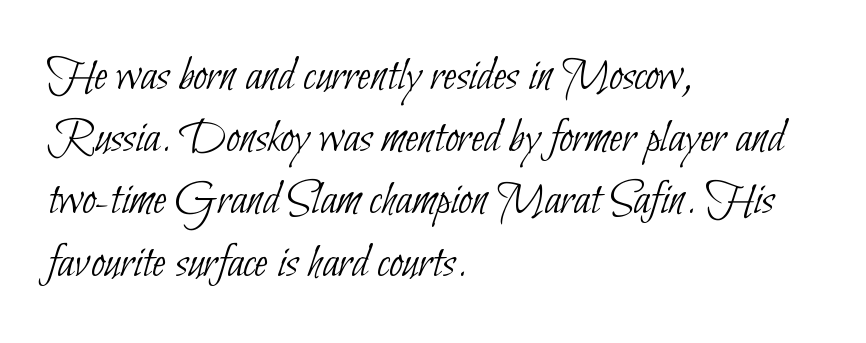
The image shows 49 px thin, condensed sans-serif type; set left-aligned, normal line spacing (1.27x), normal letter spacing, not underlined; low stroke contrast and a small x-height.
